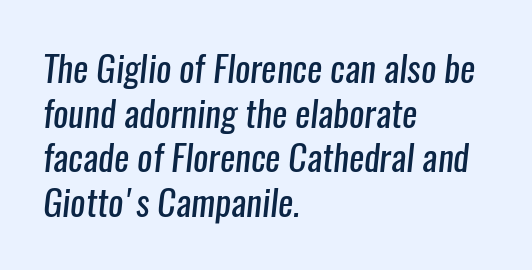
The image shows 36 px regular-weight, condensed sans-serif type; set left-aligned, line spacing 1.24x, normal letter spacing, not underlined; low stroke contrast and a medium x-height.
